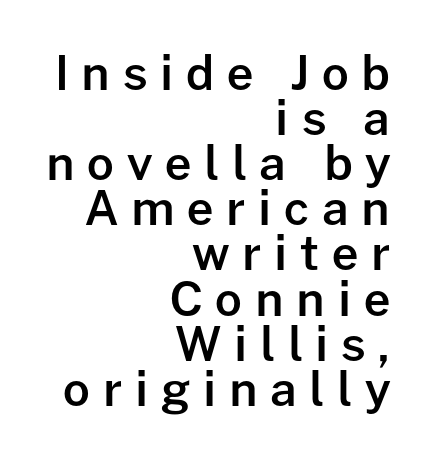
The image shows 47 px semibold sans-serif type, upright; set right-aligned, tight line spacing (0.96x), unusually wide letter spacing (+0.27 em), not underlined; low stroke contrast and a medium x-height.
